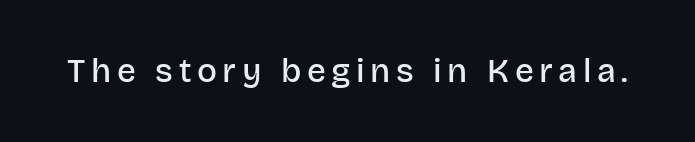
Q: Is the text bold? A: Semi-bold.
Q: Is the text italic (slanted)? A: No, it is upright.
Q: Is the typeface a serif or a sans-serif typeface? A: Sans-serif.
Q: Is the text underlined? A: No.
Q: Width (condensed, normal, or wide)? A: Normal.
Q: Stroke contrast? A: Low.
Q: x-height? A: Large.
Q: Monospaced? A: No.
